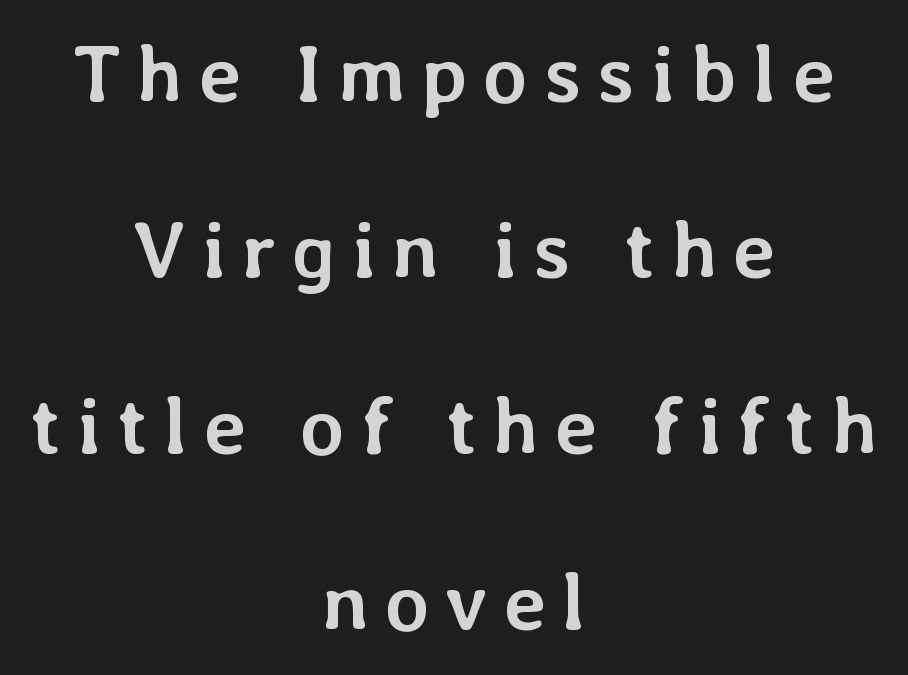
Q: Is the text bold? A: Yes.
Q: Is the text italic (slanted)? A: No, it is upright.
Q: Is the text underlined? A: No.
Q: How is the paragraph aligned? A: Centered.
Q: Is the spacing between letters normal or unusually wide? A: Unusually wide.
Q: Is the spacing between lines tight, normal or loose? A: Loose.
Q: Width (condensed, normal, or wide)? A: Normal.
Q: Stroke contrast? A: Low.
Q: x-height? A: Medium.
Q: Monospaced? A: No.
